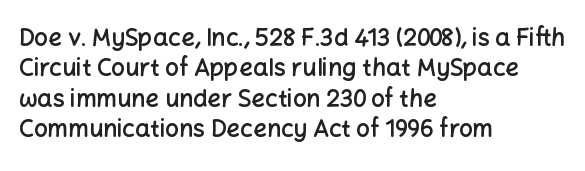
The image shows 24 px text type, upright; set left-aligned, normal line spacing (1.27x), normal letter spacing, not underlined.
